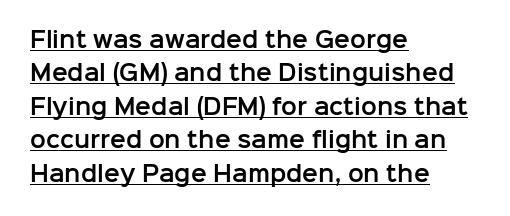
The image shows 21 px text type, upright; set left-aligned, normal line spacing (1.59x), normal letter spacing, underlined.
